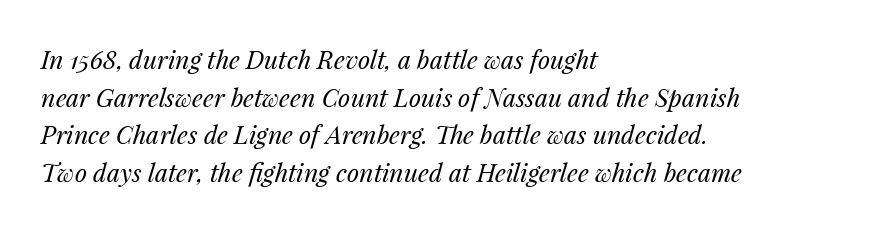
The image shows 25 px text type, italic (leaning right); set left-aligned, normal line spacing (1.51x), normal letter spacing, not underlined.
